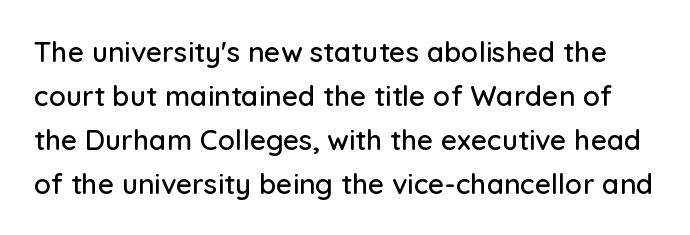
Every stem runs plumb, perpendicular to the baseline. The letterforms sit shoulder to shoulder at normal distance. You could not count columns in this text — the font is proportionally spaced. The passage shown is not underscored anywhere.
